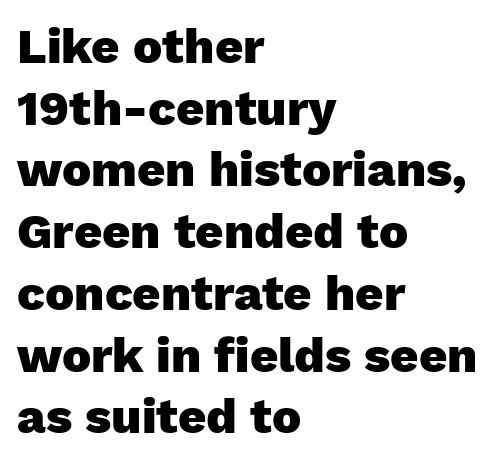
The image shows 49 px heavy sans-serif type, upright; set left-aligned, normal line spacing (1.26x), normal letter spacing, not underlined; low stroke contrast and a medium x-height.
